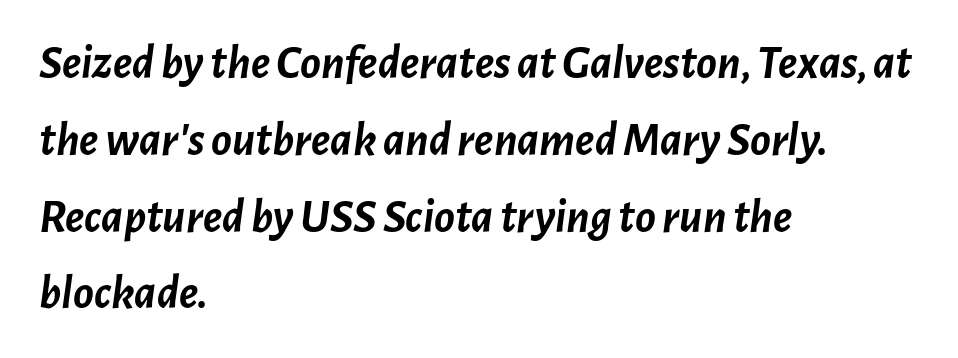
{"italic": "yes", "lean": "right", "slant_degrees": 7, "bold": "yes", "weight": "semibold", "width": "normal", "stroke_contrast": "low", "x_height": "medium", "monospaced": "no", "underline": "no", "align": "left", "line_spacing": "normal", "line_spacing_ratio": 1.6, "letter_spacing": "normal", "letter_spacing_em": 0.0, "glyph_px": 48}
